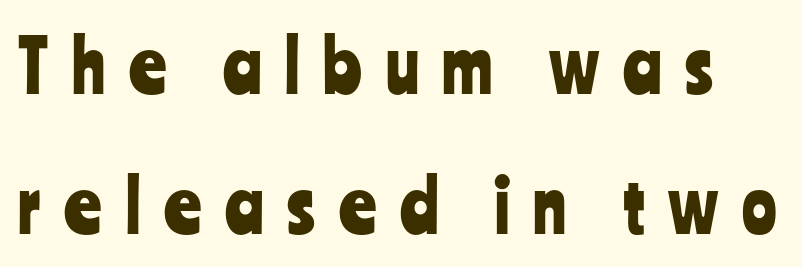
Q: Is the text italic (slanted)? A: No, it is upright.
Q: Is the typeface a serif or a sans-serif typeface? A: Sans-serif.
Q: Is the text underlined? A: No.
Q: Is the spacing between letters normal or unusually wide? A: Unusually wide.
Q: Is the spacing between lines tight, normal or loose? A: Loose.
Q: Width (condensed, normal, or wide)? A: Condensed.
Q: Stroke contrast? A: Low.
Q: x-height? A: Medium.
Q: Monospaced? A: No.
